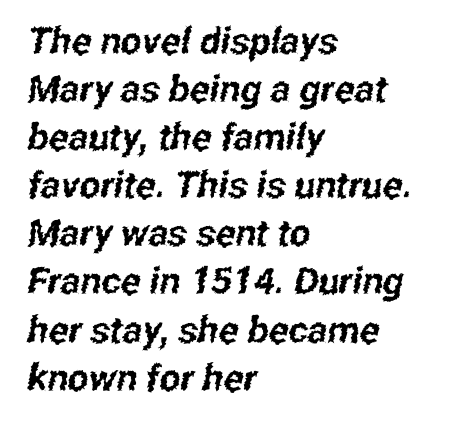
The image shows 37 px condensed sans-serif type; set left-aligned, normal line spacing (1.3x), normal letter spacing, not underlined; low stroke contrast and a medium x-height.
